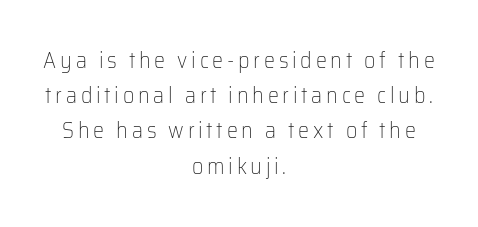
Ink coverage per letter is moderate at most. A student would call this center alignment; a typographer would say set centered. Summary of vertical rhythm: regular, with standard interline spacing. Anything drawn beneath the words? Only blank space. Upright lettering throughout.
